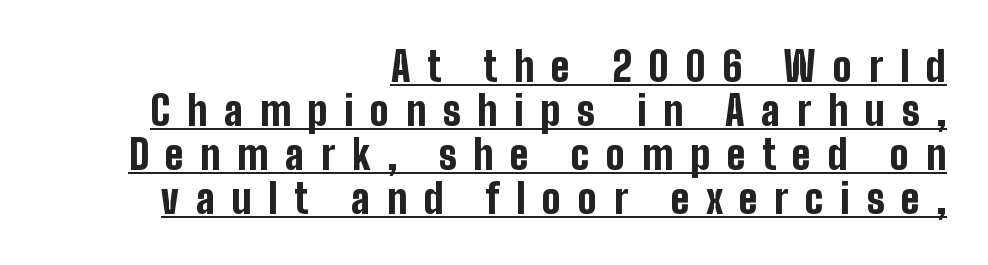
The font family rendered here belongs to the sans-serif group. Posture: straight, roman, zero tilt. Layout note: lines flush right. A dark, heavy texture on the line: the type is bold. Each letter keeps its own natural width here, so spacing adapts to shape.
